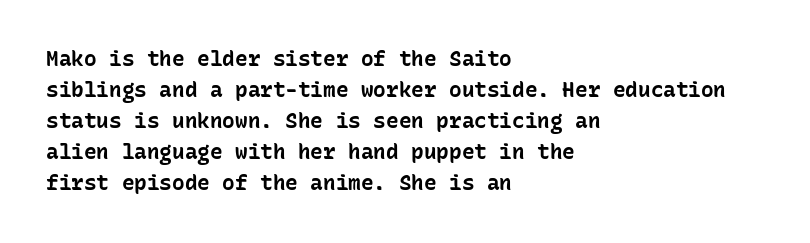
The image shows 21 px bold type, upright; set left-aligned, normal line spacing (1.48x), normal letter spacing, not underlined.
